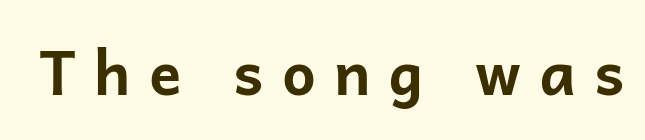
{"serif": "no", "italic": "no", "bold": "yes", "weight": "bold", "width": "normal", "stroke_contrast": "low", "x_height": "medium", "monospaced": "no", "underline": "no", "letter_spacing": "wide", "letter_spacing_em": 0.3, "glyph_px": 60}
